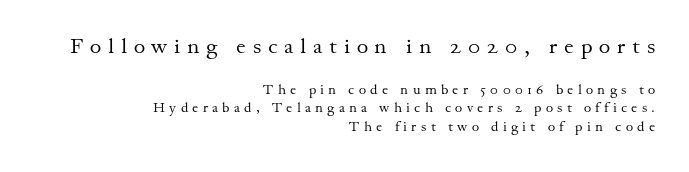
Larger block? The one above; the one below is distinctly smaller. These lines have a slow, spaced-out rhythm from letter to letter. The setting favours the right margin, as signatures and pull-quotes sometimes do. The vertical gap from one line to the next is medium. The type sits square on the baseline with zero lean.
